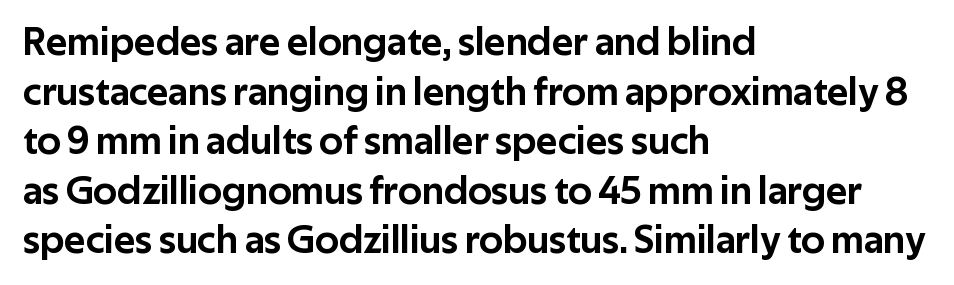
The image shows 40 px sans-serif type, upright; set left-aligned, line spacing 1.24x, normal letter spacing, not underlined; low stroke contrast and a medium x-height.
